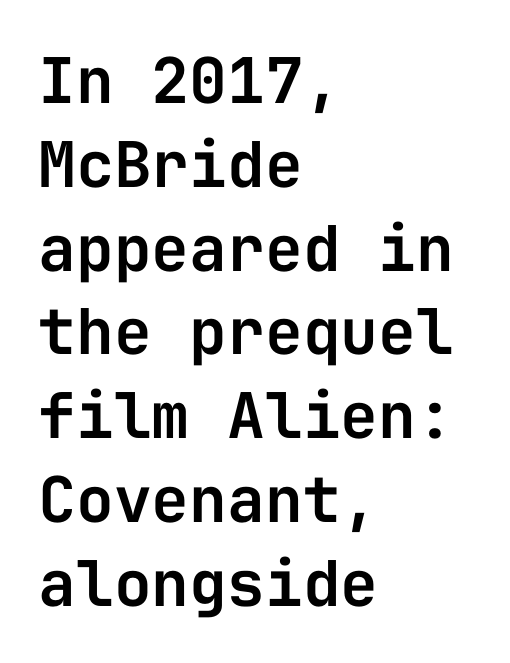
{"serif": "no", "italic": "no", "width": "normal", "stroke_contrast": "low", "x_height": "medium", "monospaced": "yes", "underline": "no", "align": "left", "line_spacing": "normal", "line_spacing_ratio": 1.33, "letter_spacing": "normal", "letter_spacing_em": 0.0, "glyph_px": 63}
